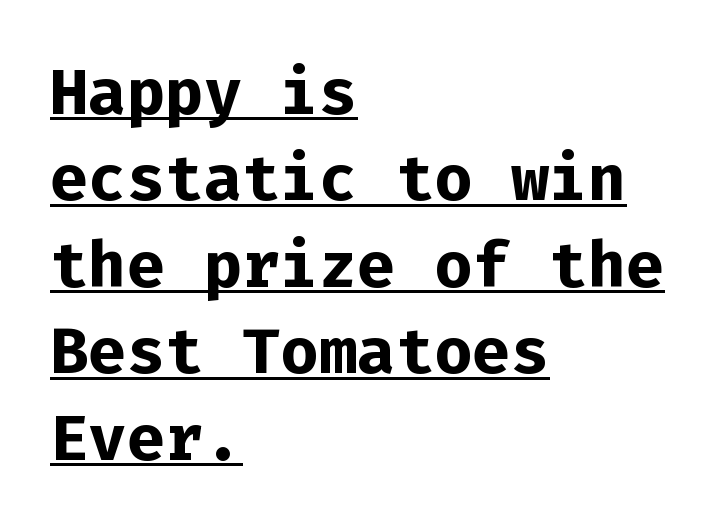
The image shows 64 px bold sans-serif type, upright, monospaced; set left-aligned, normal line spacing (1.35x), normal letter spacing, underlined; low stroke contrast and a medium x-height.
